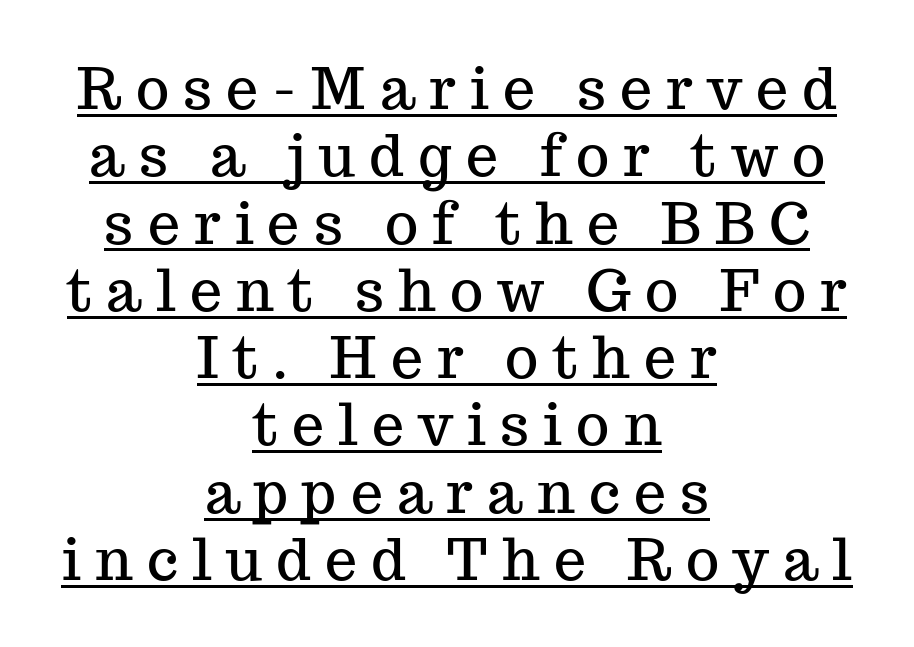
The image shows 57 px serif type, upright; set centered, line spacing 1.18x, unusually wide letter spacing (+0.25 em), underlined; medium stroke contrast and a medium x-height.
